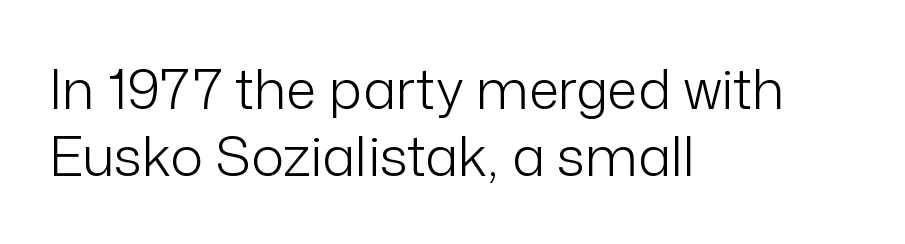
{"serif": "no", "italic": "no", "bold": "no", "weight": "light", "width": "normal", "stroke_contrast": "low", "x_height": "medium", "monospaced": "no", "underline": "no", "align": "left", "line_spacing_ratio": 1.22, "letter_spacing": "normal", "letter_spacing_em": 0.0, "glyph_px": 55}
